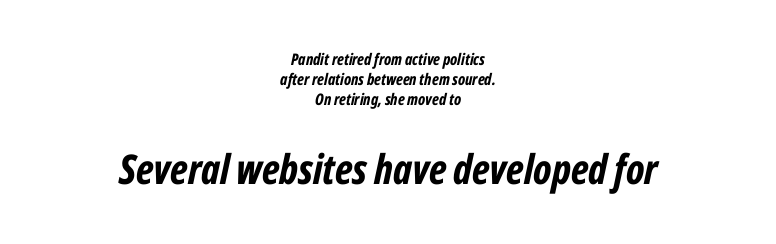
Q: Is the text bold? A: Yes.
Q: Is the text italic (slanted)? A: Yes, it leans right by about 12 degrees.
Q: Is the text underlined? A: No.
Q: How is the paragraph aligned? A: Centered.
Q: Is the spacing between letters normal or unusually wide? A: Normal.
Q: Is the spacing between lines tight, normal or loose? A: Normal.
Q: Which block of text is set in a larger size, the first (top) or the second (bottom)? A: The second (bottom) one.
Q: Width (condensed, normal, or wide)? A: Condensed.
Q: Stroke contrast? A: Low.
Q: x-height? A: Medium.
Q: Monospaced? A: No.
